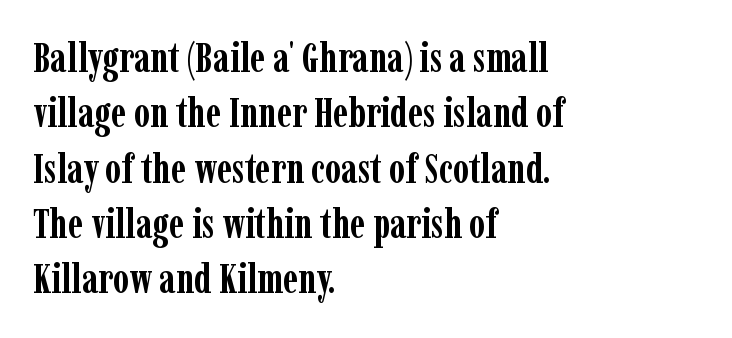
Think of a printed novel: that variable character pitch is what you see here. The horizontal fit of the characters is conventional and even. The leading is moderate, giving the passage an even texture. A clean baseline with only descenders dipping below it. Notice how thick the strokes are: this is what a full bold looks like. I'd call this a serif setting — the letters wear small feet.
